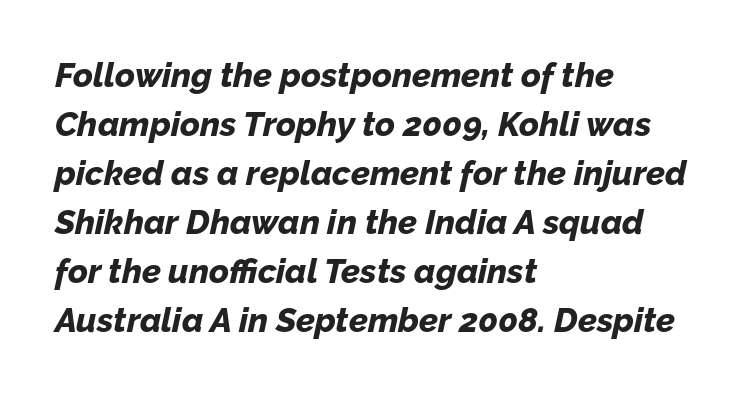
These lines keep a tight, regular rhythm from letter to letter. If you drew a ruler down the left edge, every line would touch it. The sample has been set heavy, in full bold. The zone under the glyphs is completely vacant. Is this a fixed-width face? No — the glyphs have proportional, varying widths. Reading down the column, the eye jumps a familiar distance to each next line.
